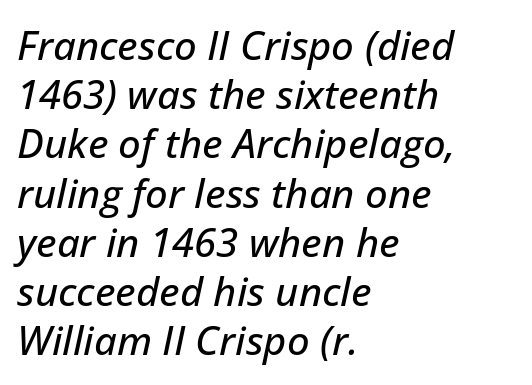
Q: Is the text italic (slanted)? A: Yes, it leans right by about 12 degrees.
Q: Is the text underlined? A: No.
Q: How is the paragraph aligned? A: Left-aligned.
Q: Is the spacing between letters normal or unusually wide? A: Normal.
Q: Width (condensed, normal, or wide)? A: Normal.
Q: Stroke contrast? A: Low.
Q: x-height? A: Medium.
Q: Monospaced? A: No.
